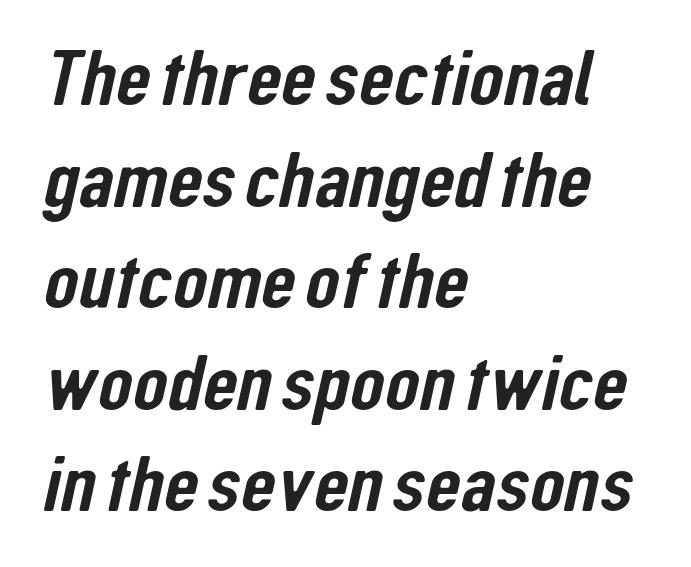
{"serif": "no", "width": "condensed", "stroke_contrast": "low", "x_height": "medium", "monospaced": "no", "underline": "no", "align": "left", "line_spacing": "normal", "line_spacing_ratio": 1.27, "letter_spacing": "normal", "letter_spacing_em": 0.0, "glyph_px": 80}
